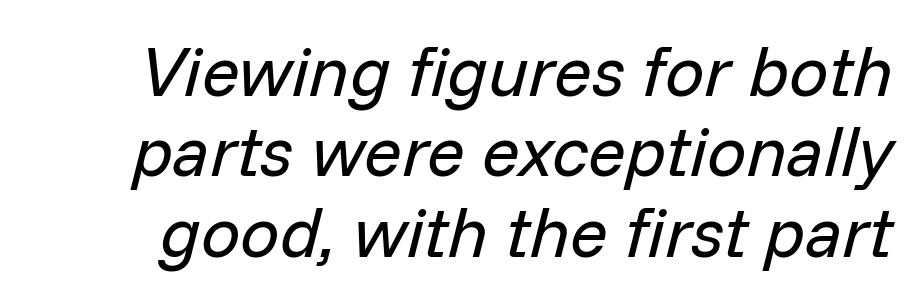
Here the designer chose a conventional face with non-uniform glyph widths. The space beneath each line is pristine and unruled. The vertical gap from one line to the next is small. The letterforms sit at book weight or below. Style check: oblique.
